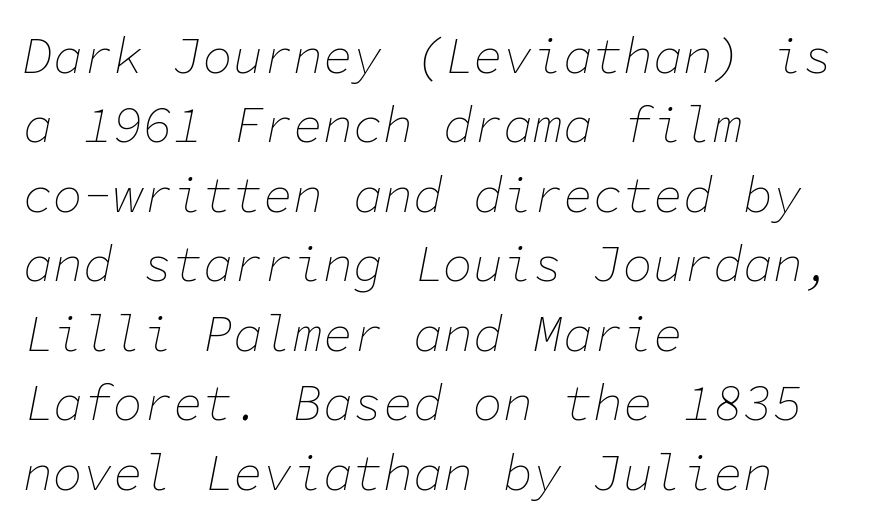
Q: Is the text bold? A: No.
Q: Is the text italic (slanted)? A: Yes, it leans right by about 11 degrees.
Q: Is the text underlined? A: No.
Q: How is the paragraph aligned? A: Left-aligned.
Q: Is the spacing between letters normal or unusually wide? A: Normal.
Q: Is the spacing between lines tight, normal or loose? A: Normal.
Q: Width (condensed, normal, or wide)? A: Normal.
Q: Stroke contrast? A: Low.
Q: x-height? A: Medium.
Q: Monospaced? A: Yes.
